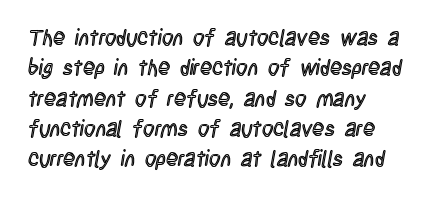
{"underline": "no", "align": "left", "line_spacing": "normal", "line_spacing_ratio": 1.38, "letter_spacing": "normal", "letter_spacing_em": 0.0, "glyph_px": 22}
